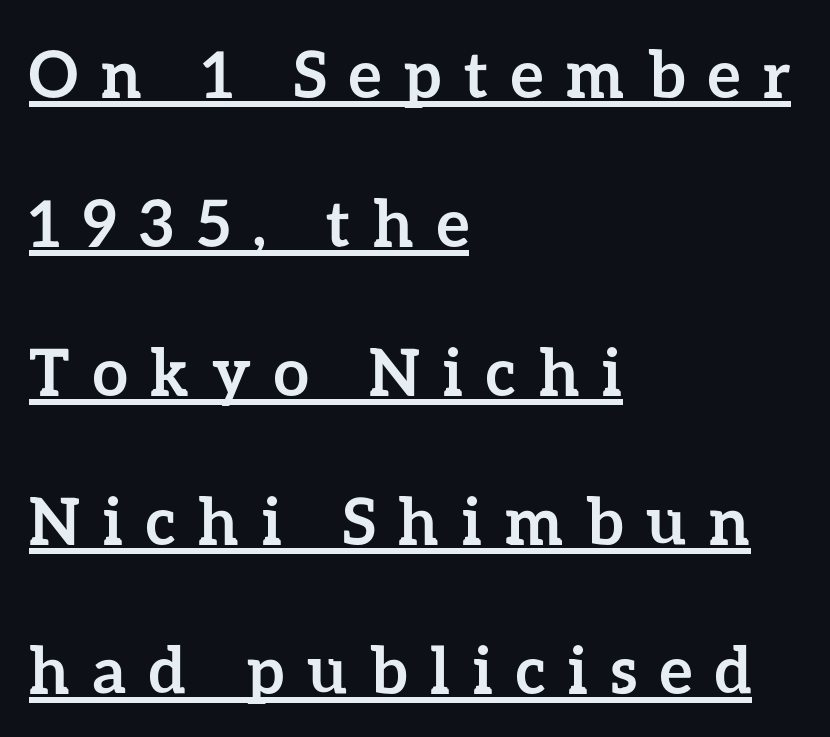
{"italic": "no", "bold": "yes", "weight": "semibold", "width": "normal", "stroke_contrast": "low", "x_height": "medium", "monospaced": "no", "underline": "yes", "align": "left", "line_spacing": "loose", "line_spacing_ratio": 2.33, "letter_spacing": "wide", "letter_spacing_em": 0.36, "glyph_px": 64}
